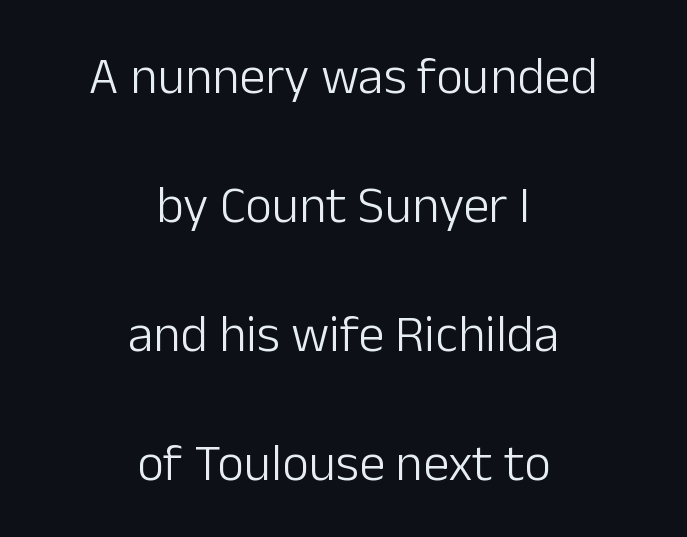
{"serif": "no", "italic": "no", "bold": "no", "weight": "light", "width": "normal", "stroke_contrast": "low", "x_height": "medium", "monospaced": "no", "underline": "no", "align": "center", "line_spacing": "loose", "line_spacing_ratio": 2.48, "letter_spacing": "normal", "letter_spacing_em": 0.0, "glyph_px": 52}
